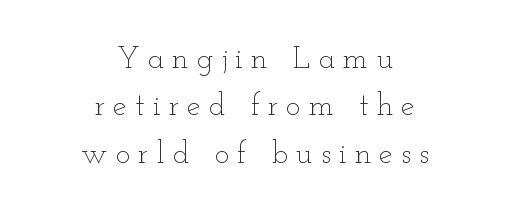
{"italic": "no", "bold": "no", "weight": "thin", "width": "wide", "stroke_contrast": "low", "x_height": "small", "monospaced": "no", "underline": "no", "align": "center", "line_spacing": "normal", "line_spacing_ratio": 1.53, "letter_spacing": "wide", "letter_spacing_em": 0.26, "glyph_px": 31}
